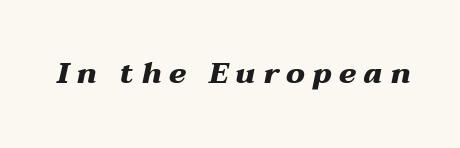
{"italic": "yes", "lean": "right", "slant_degrees": 12, "bold": "yes", "weight": "heavy", "width": "wide", "stroke_contrast": "medium", "x_height": "medium", "monospaced": "no", "underline": "no", "letter_spacing": "wide", "letter_spacing_em": 0.26, "glyph_px": 29}
